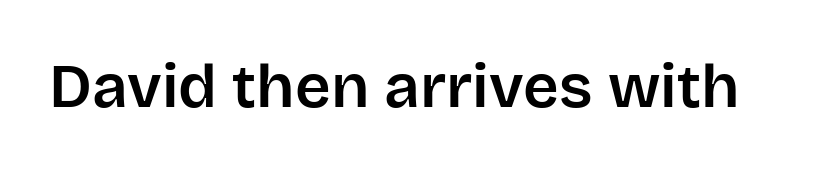
Q: Is the text italic (slanted)? A: No, it is upright.
Q: Is the typeface a serif or a sans-serif typeface? A: Sans-serif.
Q: Is the text underlined? A: No.
Q: Is the spacing between letters normal or unusually wide? A: Normal.
Q: Width (condensed, normal, or wide)? A: Normal.
Q: Stroke contrast? A: Low.
Q: x-height? A: Large.
Q: Monospaced? A: No.
